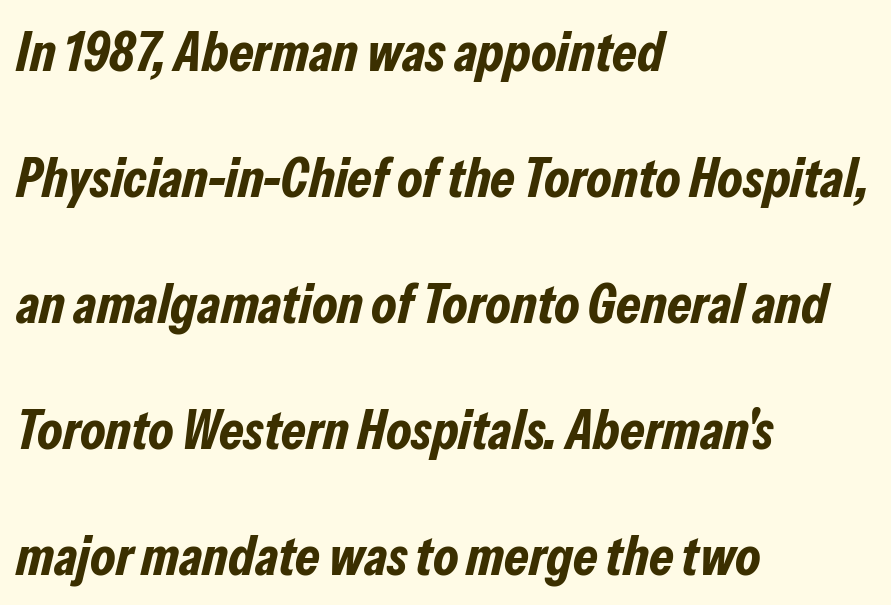
The image shows 56 px bold, condensed type, italic (leaning right); set left-aligned, loose line spacing (2.25x), normal letter spacing, not underlined; low stroke contrast and a medium x-height.
